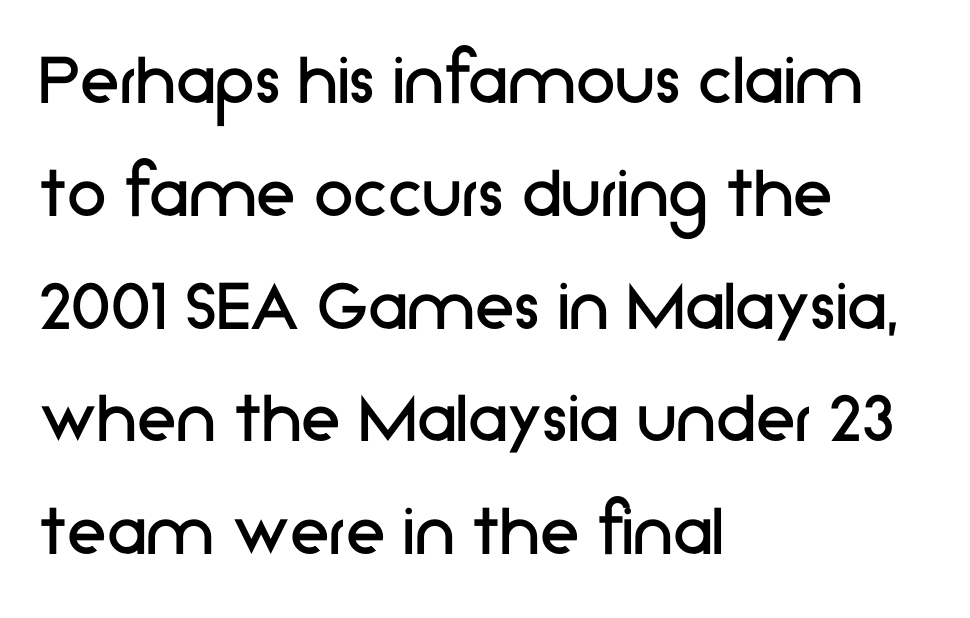
The image shows 80 px regular-weight sans-serif type, upright; set left-aligned, normal line spacing (1.41x), normal letter spacing, not underlined; low stroke contrast and a medium x-height.
